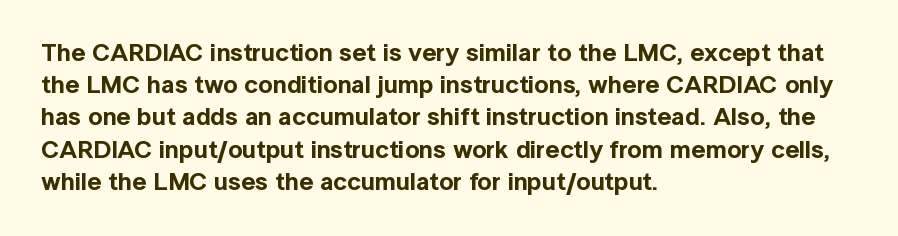
No italicization has been applied; the sample stays upright. This sample uses plain, unmodified letter spacing. Decoration check: the copy has no underline. The typesetter chose a ragged-right arrangement here. Interline gaps are of average width in this sample.
